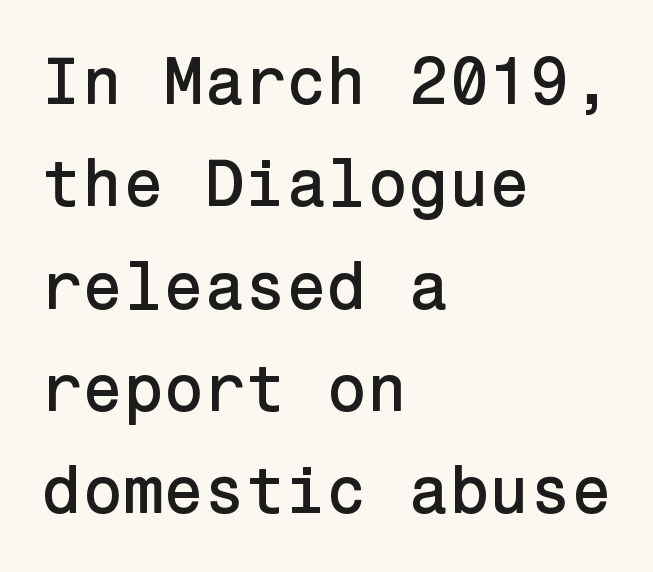
The image shows 66 px sans-serif type, upright; set left-aligned, normal line spacing (1.55x), normal letter spacing, not underlined; low stroke contrast and a medium x-height.
